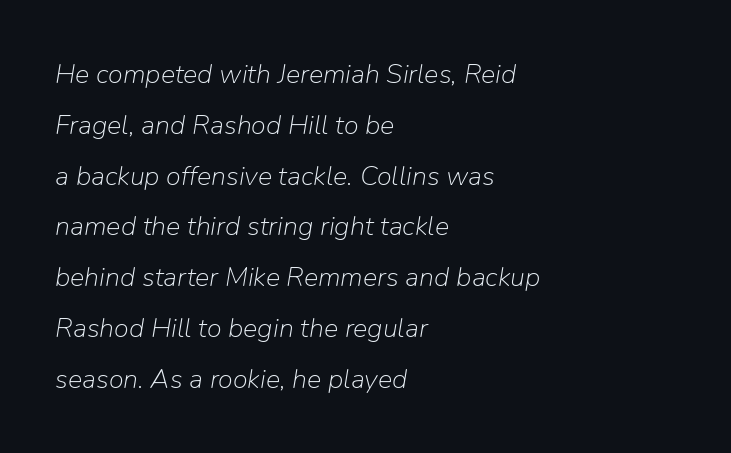
The image shows 27 px text type, italic (leaning right); set left-aligned, line spacing 1.88x, normal letter spacing, not underlined.
